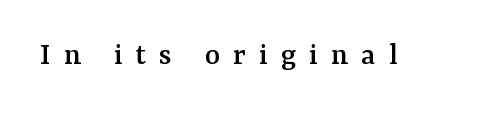
The image shows 32 px serif type, upright; set unusually wide letter spacing (+0.41 em), not underlined; medium stroke contrast and a medium x-height.
